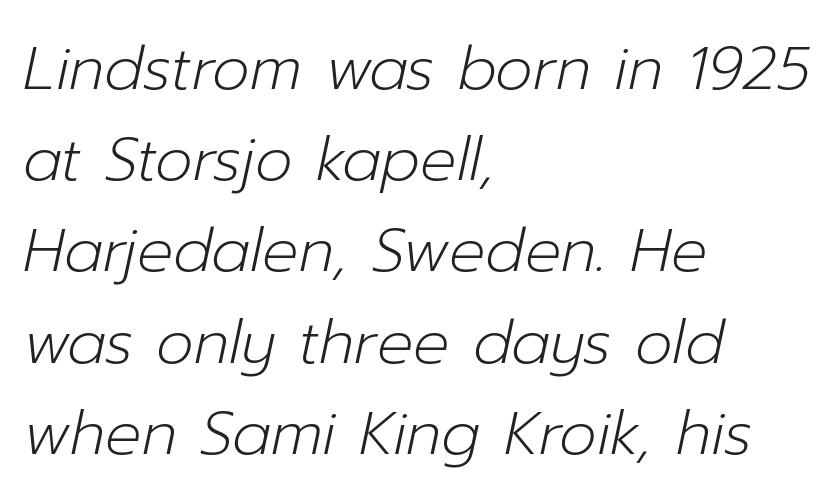
{"italic": "yes", "lean": "right", "slant_degrees": 12, "bold": "no", "weight": "light", "width": "normal", "stroke_contrast": "low", "x_height": "medium", "monospaced": "no", "underline": "no", "align": "left", "line_spacing": "normal", "line_spacing_ratio": 1.52, "letter_spacing": "normal", "letter_spacing_em": 0.0, "glyph_px": 60}
